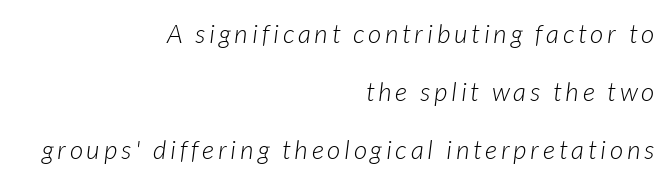
Bold? No — there's no thickening of the strokes. There's an unmistakable incline to the writing here. Line endings align vertically; line beginnings do not. Check under the words: just untouched page. The line-height multiplier appears high, well above default.
